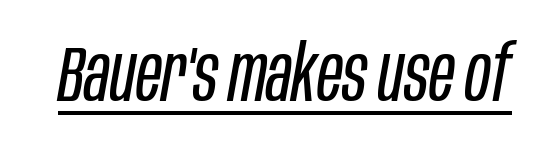
The image shows 78 px regular-weight, condensed type, italic (leaning right); set normal letter spacing, underlined; low stroke contrast and a large x-height.
